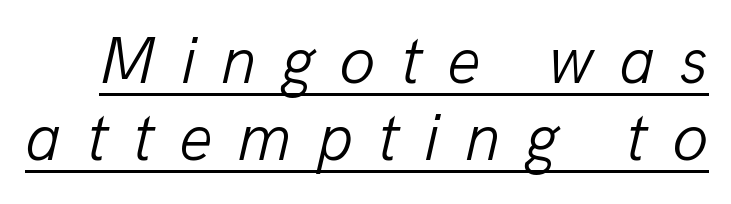
Q: Is the text bold? A: No.
Q: Is the text italic (slanted)? A: Yes, it leans right by about 13 degrees.
Q: Is the text underlined? A: Yes.
Q: Is the spacing between letters normal or unusually wide? A: Unusually wide.
Q: Width (condensed, normal, or wide)? A: Normal.
Q: Stroke contrast? A: Low.
Q: x-height? A: Medium.
Q: Monospaced? A: No.
